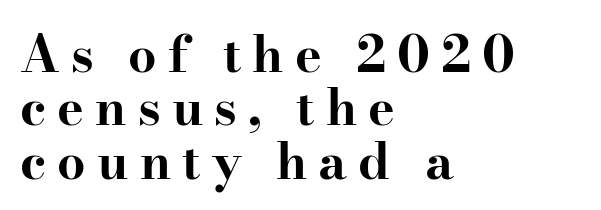
Q: Is the text bold? A: Yes.
Q: Is the text italic (slanted)? A: No, it is upright.
Q: Is the typeface a serif or a sans-serif typeface? A: Serif.
Q: Is the text underlined? A: No.
Q: How is the paragraph aligned? A: Left-aligned.
Q: Is the spacing between letters normal or unusually wide? A: Unusually wide.
Q: Is the spacing between lines tight, normal or loose? A: Tight.
Q: Width (condensed, normal, or wide)? A: Wide.
Q: Stroke contrast? A: High.
Q: x-height? A: Small.
Q: Monospaced? A: No.
